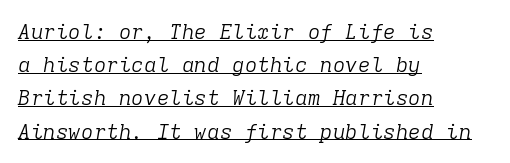
Weight: regular or lighter. The glyphs are accompanied by a horizontal stroke just below them. This block has exactly the height ordinary leading produces. Which margin do the lines hug? The left one — the right edge is uneven. Default kerning and tracking; the words read as compact shapes. The rendering applies a slant to the glyphs.
